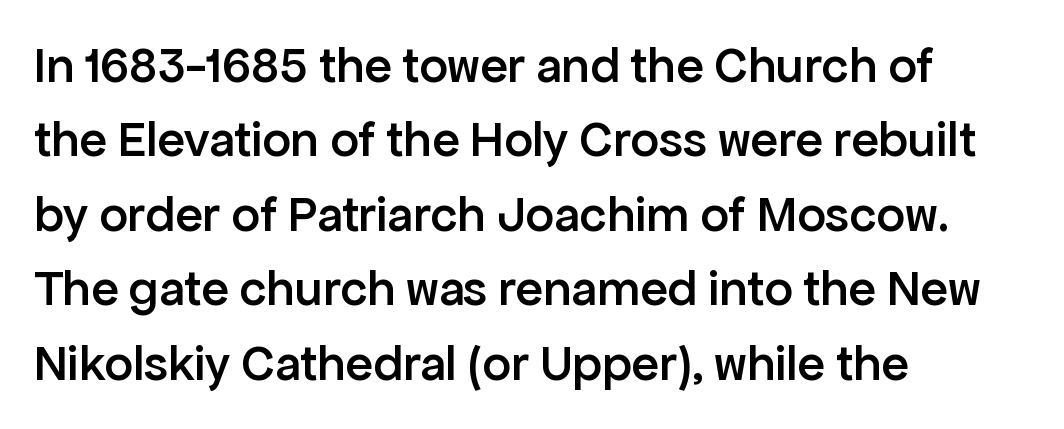
Look at the bottom of the vertical strokes: they stop flat, with no serifs. Proportional: the letters do not fall into vertical columns. Designer's note — italics off, roman on. These lines stack with their left ends in a neat column. The sample has been set in demibold, a notch under bold.
